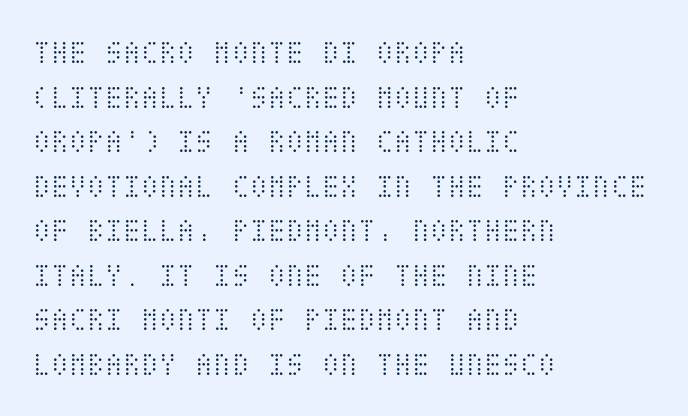
The setting favours the left margin, as ordinary paragraphs usually do. Here the glyphs are tracked normally, forming tight word shapes. The glyphs are unaccompanied by any horizontal stroke below them. The letterforms sit at book weight or below.
